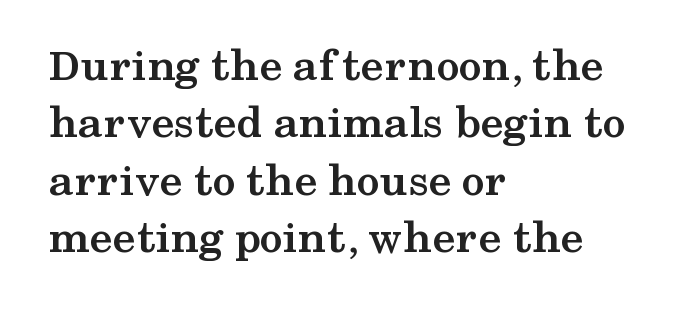
A full-strength bold gives these letters their thick strokes. Spacing verdict: proportional, widths tailored to each character. The area under the type is left untouched. This sample uses a serif face. Typeset ragged right — the left edge is the straight one. Caption: standard tracking, unaltered.
